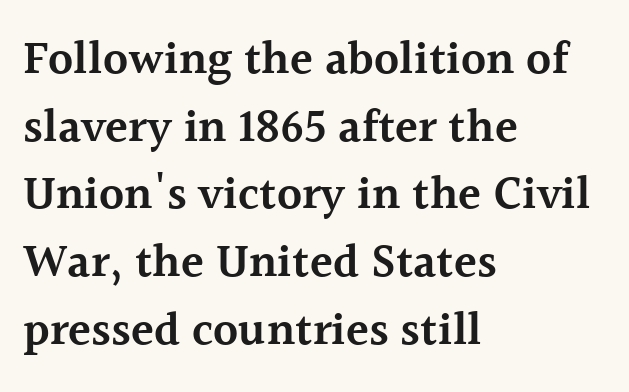
Q: Is the text bold? A: Semi-bold.
Q: Is the text italic (slanted)? A: No, it is upright.
Q: Is the typeface a serif or a sans-serif typeface? A: Serif.
Q: Is the text underlined? A: No.
Q: How is the paragraph aligned? A: Left-aligned.
Q: Is the spacing between letters normal or unusually wide? A: Normal.
Q: Is the spacing between lines tight, normal or loose? A: Normal.
Q: Width (condensed, normal, or wide)? A: Normal.
Q: x-height? A: Medium.
Q: Monospaced? A: No.
